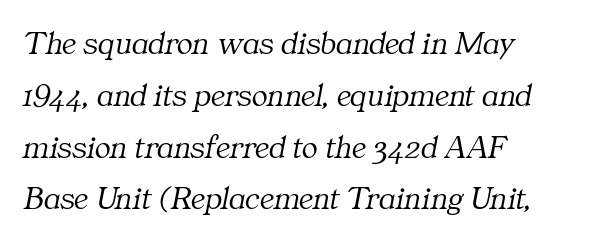
Summary of weight: not heavy and not bold. You could not count columns in this text — the font is proportionally spaced. The block of text has a typical density, with ordinary space between rows. Does the type have serifs? Yes, each stem ends in a small foot. A bare baseline throughout the passage. Here the glyphs are tracked normally, forming tight word shapes.
